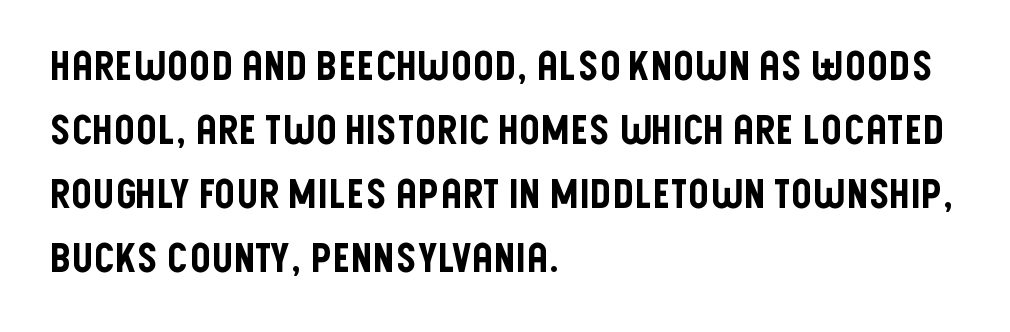
Compared with typical body copy, the letter spacing here is the same. If you measured baseline to baseline, you'd find a middling distance. Posture: vertical. The text block is weighted toward the left margin, trailing off unevenly rightward. Serif or sans? Sans — the stroke terminals are bare. Each row of text sits above clean, open space.
